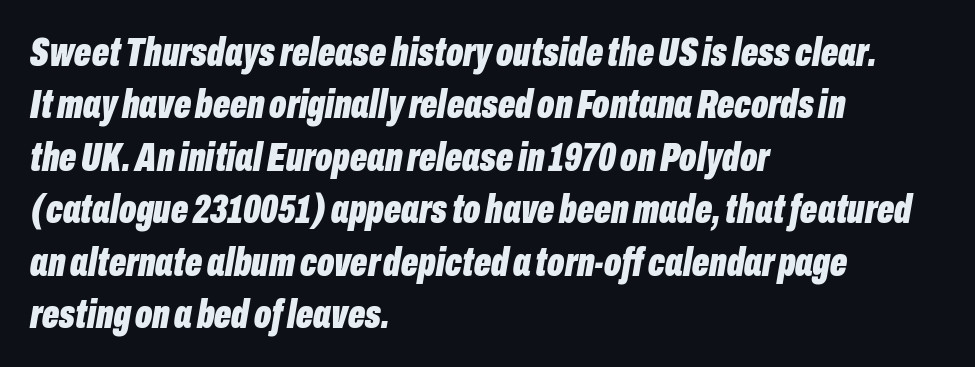
{"italic": "yes", "lean": "right", "slant_degrees": 10, "bold": "yes", "weight": "bold", "width": "condensed", "stroke_contrast": "low", "x_height": "medium", "monospaced": "no", "underline": "no", "align": "left", "line_spacing": "normal", "line_spacing_ratio": 1.31, "letter_spacing": "normal", "letter_spacing_em": 0.0, "glyph_px": 40}
